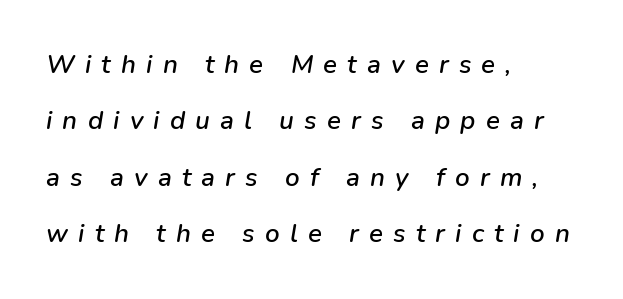
Q: Is the text italic (slanted)? A: Yes, it leans right by about 9 degrees.
Q: Is the text underlined? A: No.
Q: How is the paragraph aligned? A: Left-aligned.
Q: Is the spacing between letters normal or unusually wide? A: Unusually wide.
Q: Is the spacing between lines tight, normal or loose? A: Loose.
